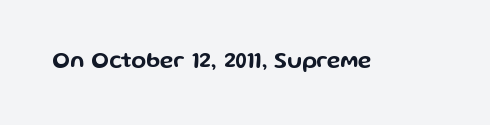
Q: Is the text italic (slanted)? A: No, it is upright.
Q: Is the text underlined? A: No.
Q: Is the spacing between letters normal or unusually wide? A: Normal.
